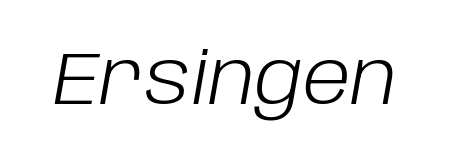
{"italic": "yes", "lean": "right", "slant_degrees": 10, "bold": "no", "weight": "light", "width": "normal", "stroke_contrast": "low", "x_height": "large", "monospaced": "no", "underline": "no", "letter_spacing": "normal", "letter_spacing_em": 0.0, "glyph_px": 73}
